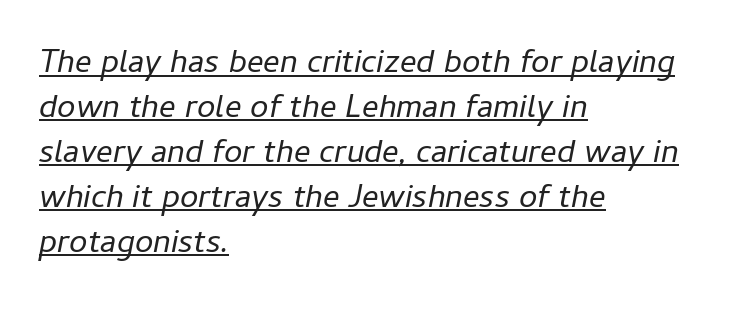
The sample's only ornament is a line tracing under the words. Style check: oblique. Here the designer chose a conventional face with non-uniform glyph widths. Horizontally, the lines are justified to the leading edge only.
